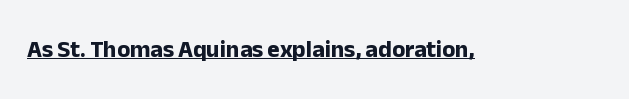
The image shows 24 px bold type, upright; set normal letter spacing, underlined.
